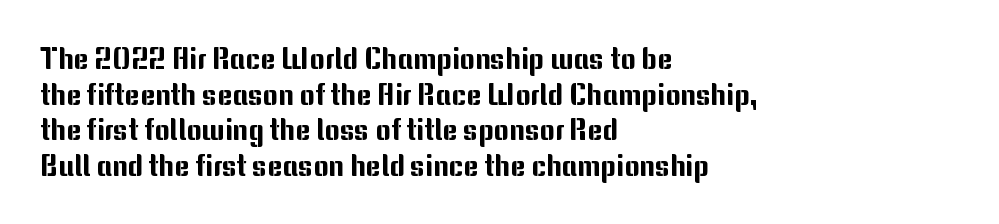
The image shows 29 px sans-serif type, upright; set left-aligned, line spacing 1.23x, normal letter spacing, not underlined; medium stroke contrast and a medium x-height.
